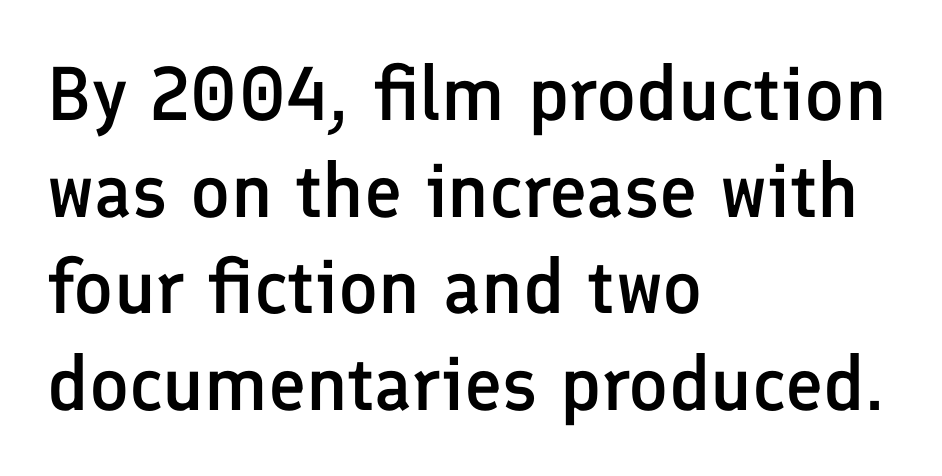
The image shows 76 px semibold sans-serif type, upright; set left-aligned, normal line spacing (1.27x), normal letter spacing, not underlined; low stroke contrast and a medium x-height.
